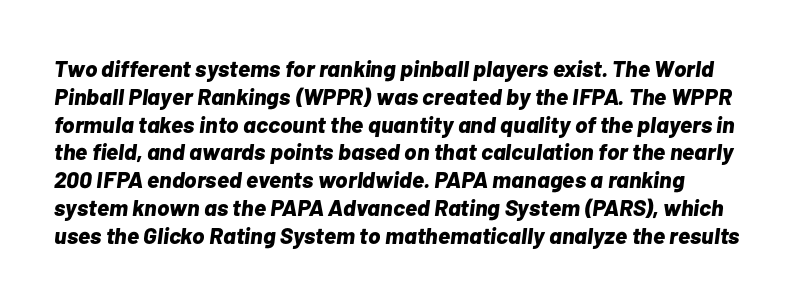
{"italic": "yes", "lean": "right", "slant_degrees": 7, "bold": "yes", "underline": "no", "align": "left", "line_spacing_ratio": 1.21, "letter_spacing": "normal", "letter_spacing_em": 0.0, "glyph_px": 23}
